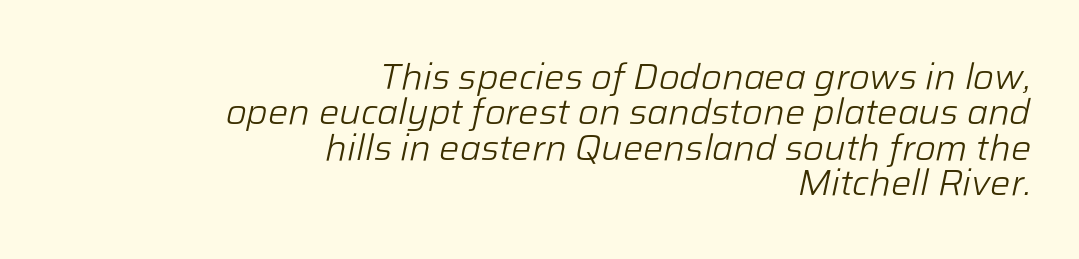
The image shows 36 px light type, italic (leaning right); set right-aligned, tight line spacing (0.98x), normal letter spacing, not underlined; low stroke contrast and a medium x-height.
